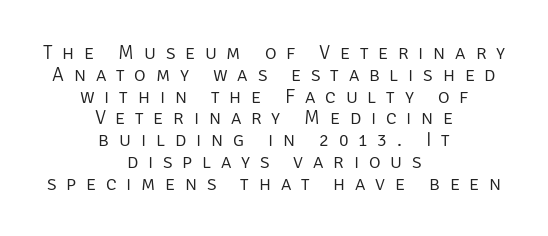
Q: Is the text bold? A: No.
Q: Is the text italic (slanted)? A: No, it is upright.
Q: Is the text underlined? A: No.
Q: How is the paragraph aligned? A: Centered.
Q: Is the spacing between letters normal or unusually wide? A: Unusually wide.
Q: Is the spacing between lines tight, normal or loose? A: Tight.
